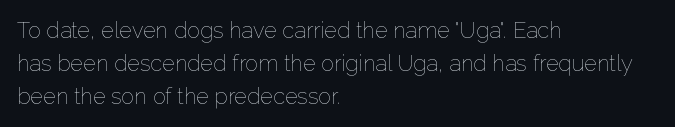
Q: Is the text bold? A: No.
Q: Is the text italic (slanted)? A: No, it is upright.
Q: Is the text underlined? A: No.
Q: How is the paragraph aligned? A: Left-aligned.
Q: Is the spacing between letters normal or unusually wide? A: Normal.
Q: Is the spacing between lines tight, normal or loose? A: Normal.
